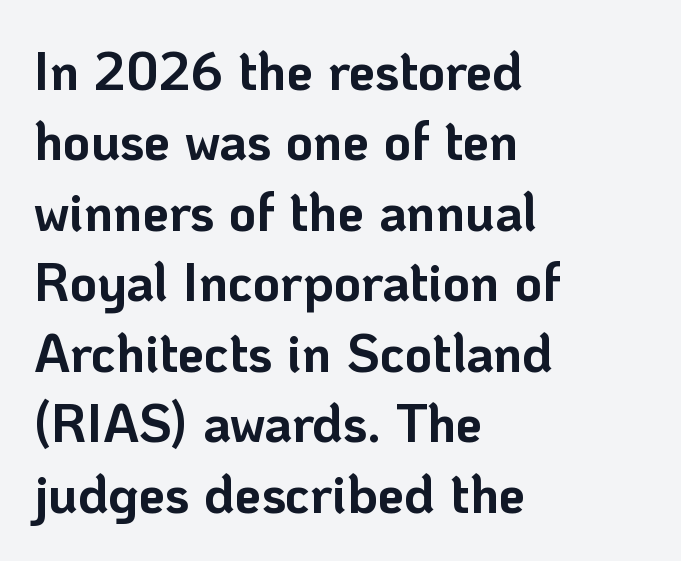
{"serif": "no", "italic": "no", "bold": "yes", "weight": "bold", "width": "normal", "stroke_contrast": "low", "x_height": "medium", "monospaced": "no", "underline": "no", "align": "left", "line_spacing": "normal", "line_spacing_ratio": 1.33, "letter_spacing": "normal", "letter_spacing_em": 0.0, "glyph_px": 53}
